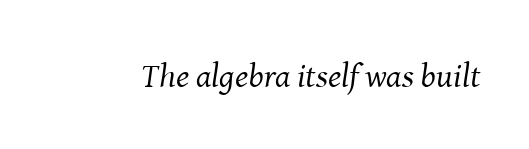
The image shows 34 px regular-weight serif type, italic (leaning right); set normal letter spacing, not underlined; medium stroke contrast and a medium x-height.
